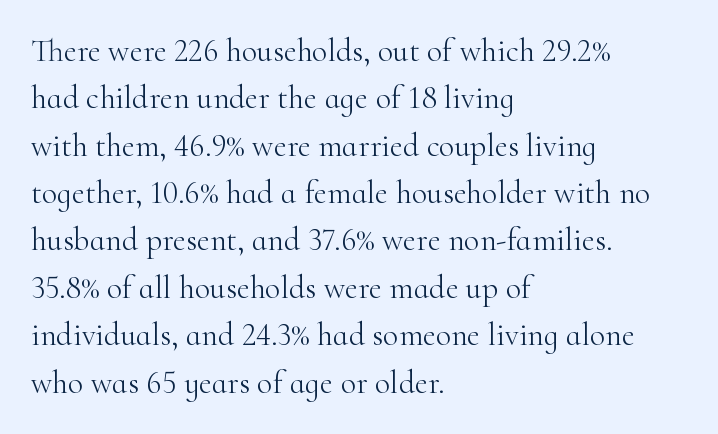
{"serif": "yes", "italic": "no", "bold": "no", "weight": "light", "width": "normal", "stroke_contrast": "high", "x_height": "small", "monospaced": "no", "underline": "no", "align": "left", "line_spacing": "normal", "line_spacing_ratio": 1.48, "letter_spacing": "normal", "letter_spacing_em": 0.0, "glyph_px": 32}
